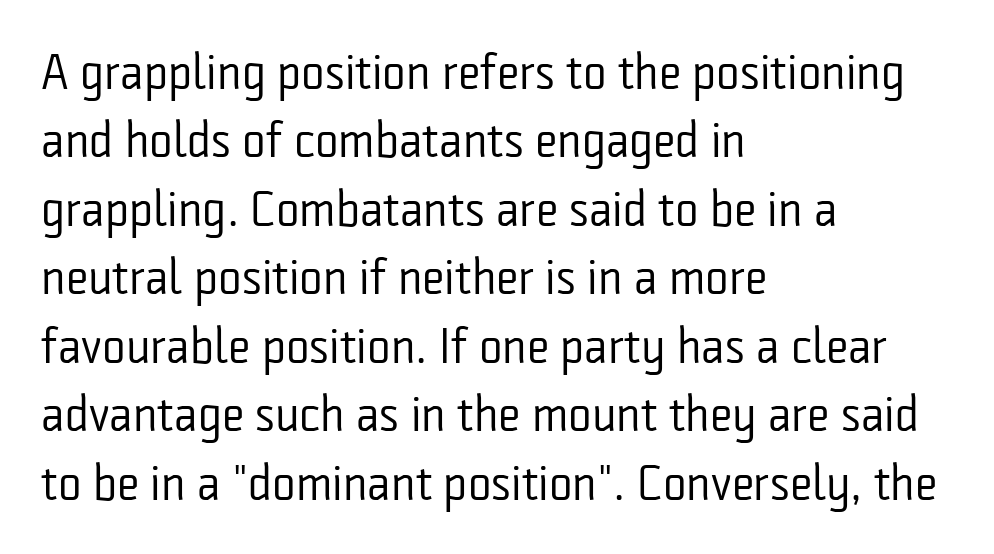
{"serif": "no", "italic": "no", "bold": "no", "weight": "regular", "width": "condensed", "stroke_contrast": "low", "x_height": "medium", "monospaced": "no", "underline": "no", "align": "left", "line_spacing": "normal", "line_spacing_ratio": 1.37, "letter_spacing": "normal", "letter_spacing_em": 0.0, "glyph_px": 50}
